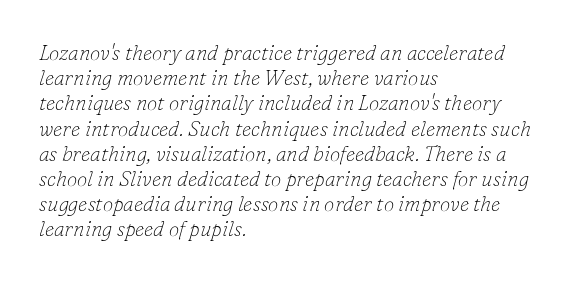
The type is set solid horizontally, with unmodified tracking. The baseline area is clear. The text carries the slant typical of an italic or oblique font. The strokes are not fattened; the text isn't bold. A student would call this left alignment; a typographer would say flush left, rag right.
